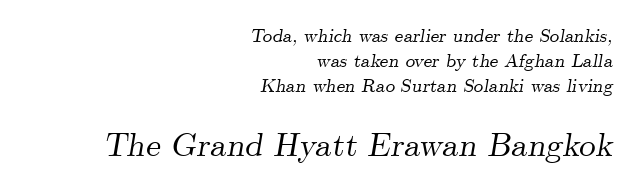
Q: Is the text italic (slanted)? A: Yes, it leans right by about 9 degrees.
Q: Is the typeface a serif or a sans-serif typeface? A: Serif.
Q: Is the text underlined? A: No.
Q: How is the paragraph aligned? A: Right-aligned.
Q: Is the spacing between letters normal or unusually wide? A: Normal.
Q: Is the spacing between lines tight, normal or loose? A: Normal.
Q: Which block of text is set in a larger size, the first (top) or the second (bottom)? A: The second (bottom) one.
Q: Width (condensed, normal, or wide)? A: Normal.
Q: Stroke contrast? A: Medium.
Q: x-height? A: Small.
Q: Monospaced? A: No.
